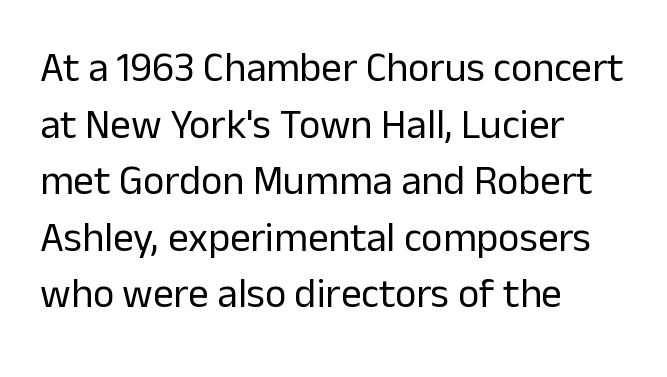
{"serif": "no", "italic": "no", "bold": "no", "weight": "regular", "width": "normal", "stroke_contrast": "low", "x_height": "medium", "monospaced": "no", "underline": "no", "align": "left", "line_spacing": "normal", "line_spacing_ratio": 1.38, "letter_spacing": "normal", "letter_spacing_em": 0.0, "glyph_px": 41}
